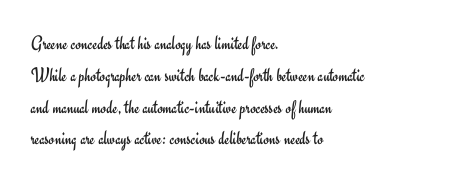
This is not heavy type; no bold has been used. Tracking here is standard; glyphs follow each other at the usual distance. Horizontal bands of white between lines are of average thickness. Underlining? Definitely not there. A student would call this left alignment; a typographer would say flush left, rag right.
